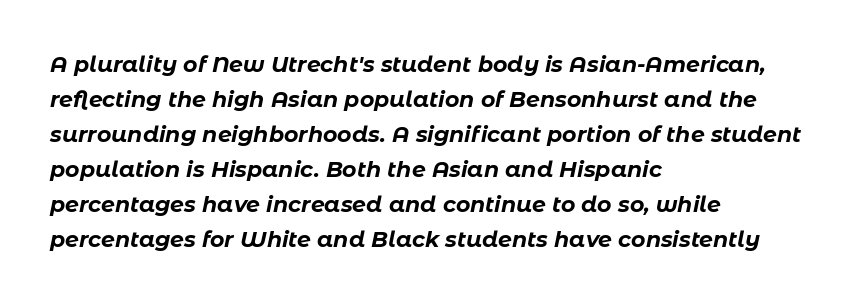
The image shows 22 px bold type, italic (leaning right); set left-aligned, normal line spacing (1.59x), normal letter spacing, not underlined.
